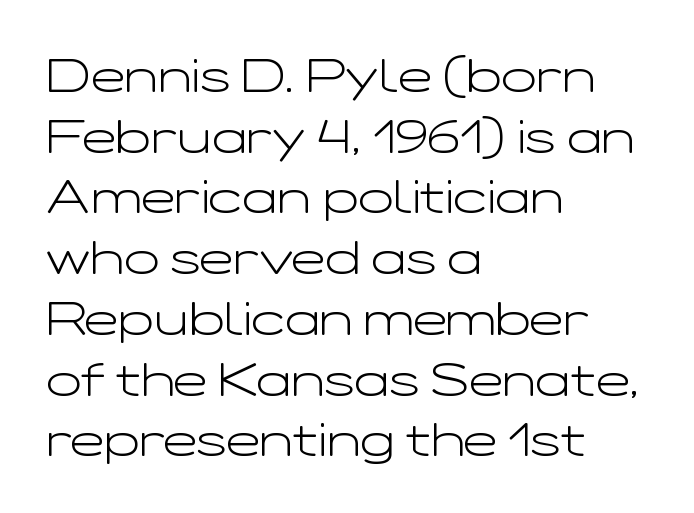
Q: Is the text bold? A: No.
Q: Is the text italic (slanted)? A: No, it is upright.
Q: Is the typeface a serif or a sans-serif typeface? A: Sans-serif.
Q: Is the text underlined? A: No.
Q: How is the paragraph aligned? A: Left-aligned.
Q: Is the spacing between letters normal or unusually wide? A: Normal.
Q: Is the spacing between lines tight, normal or loose? A: Normal.
Q: Width (condensed, normal, or wide)? A: Wide.
Q: Stroke contrast? A: Low.
Q: x-height? A: Medium.
Q: Monospaced? A: No.
